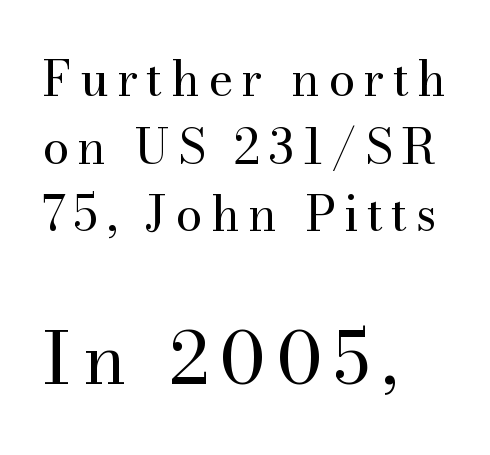
{"serif": "yes", "italic": "no", "bold": "no", "weight": "regular", "width": "normal", "stroke_contrast": "medium", "x_height": "small", "monospaced": "no", "underline": "no", "align": "left", "line_spacing": "normal", "line_spacing_ratio": 1.41, "larger_block": "second", "size_ratio": 1.5, "glyph_px": 72}
